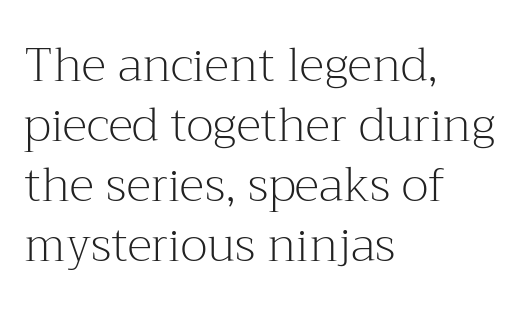
The image shows 47 px light serif type, upright; set left-aligned, normal line spacing (1.28x), normal letter spacing, not underlined; medium stroke contrast and a medium x-height.
